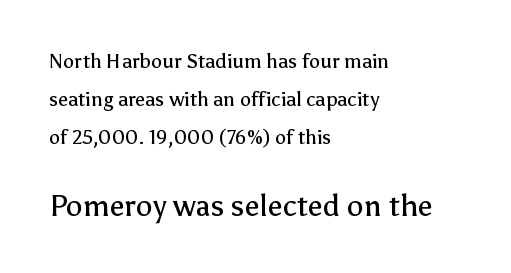
The image shows 30 px regular-weight sans-serif type, upright; set left-aligned, loose line spacing (1.9x), normal letter spacing, not underlined; the second (bottom) block is 1.5x larger; low stroke contrast and a medium x-height.
